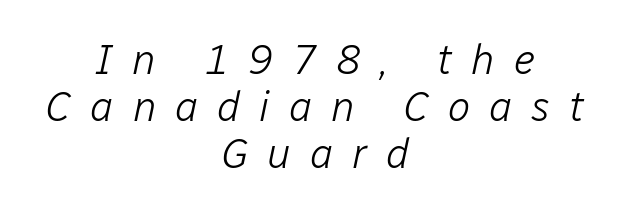
Decoration check: the copy has no underline. Yep, that's italic — everything's leaning. A student would call this center alignment; a typographer would say set centered. The line-height multiplier appears low, near solid setting. The letterforms stand isolated, each surrounded by extra space.
